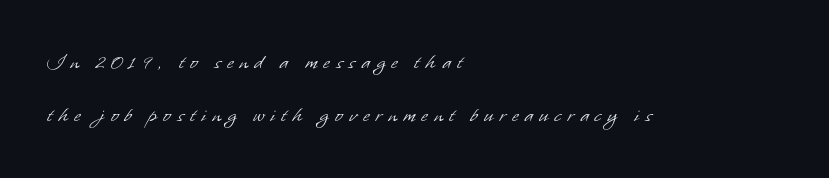
Q: Is the text bold? A: No.
Q: Is the text underlined? A: No.
Q: How is the paragraph aligned? A: Left-aligned.
Q: Is the spacing between letters normal or unusually wide? A: Unusually wide.
Q: Is the spacing between lines tight, normal or loose? A: Loose.
